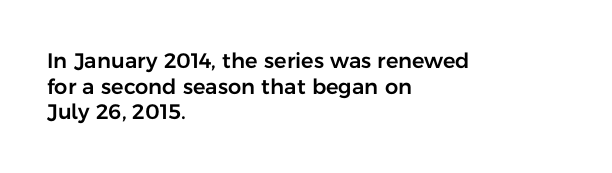
The image shows 21 px text type, upright; set left-aligned, line spacing 1.22x, normal letter spacing, not underlined.
